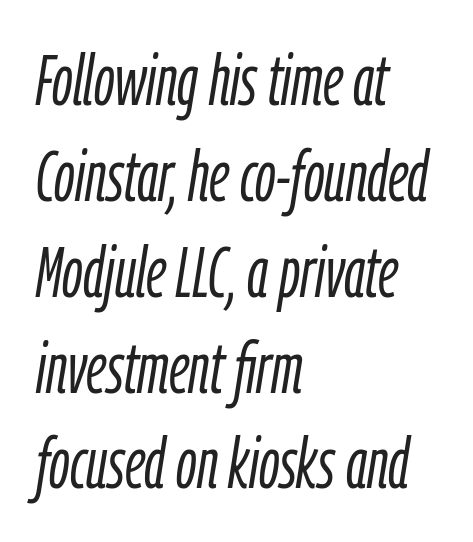
{"italic": "yes", "lean": "right", "slant_degrees": 9, "bold": "no", "weight": "light", "width": "condensed", "stroke_contrast": "low", "x_height": "medium", "monospaced": "no", "underline": "no", "align": "left", "line_spacing": "normal", "line_spacing_ratio": 1.35, "letter_spacing": "normal", "letter_spacing_em": 0.0, "glyph_px": 71}
